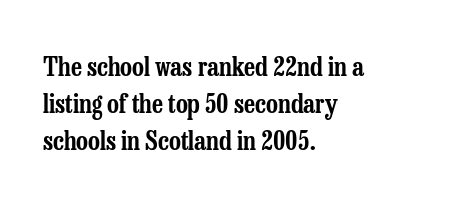
The image shows 26 px text type, upright; set left-aligned, normal line spacing (1.42x), normal letter spacing, not underlined.
